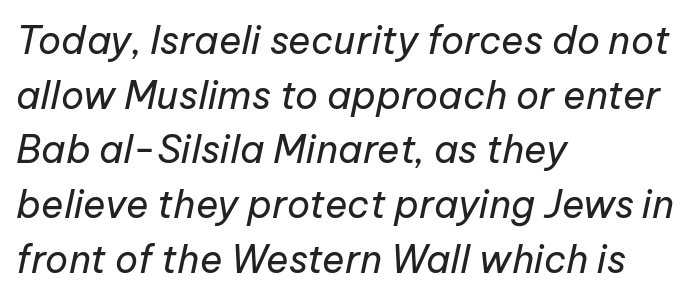
The image shows 38 px regular-weight type, italic (leaning right); set left-aligned, normal line spacing (1.44x), normal letter spacing, not underlined; low stroke contrast and a medium x-height.
